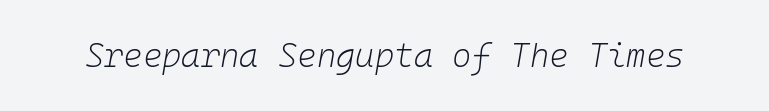
The image shows 33 px light type, italic (leaning right), monospaced; set normal letter spacing, not underlined; low stroke contrast and a medium x-height.
